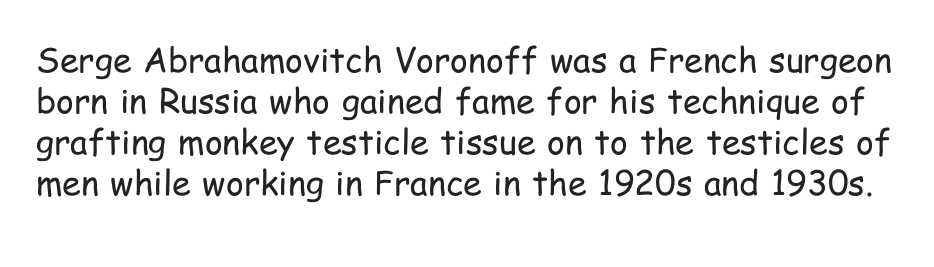
The image shows 34 px regular-weight, condensed sans-serif type, upright; set line spacing 1.21x, normal letter spacing, not underlined; low stroke contrast and a medium x-height.
